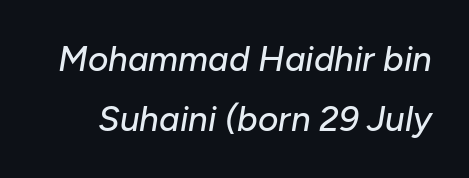
The image shows 35 px text type, italic (leaning right); set line spacing 1.72x, normal letter spacing, not underlined; low stroke contrast and a medium x-height.
